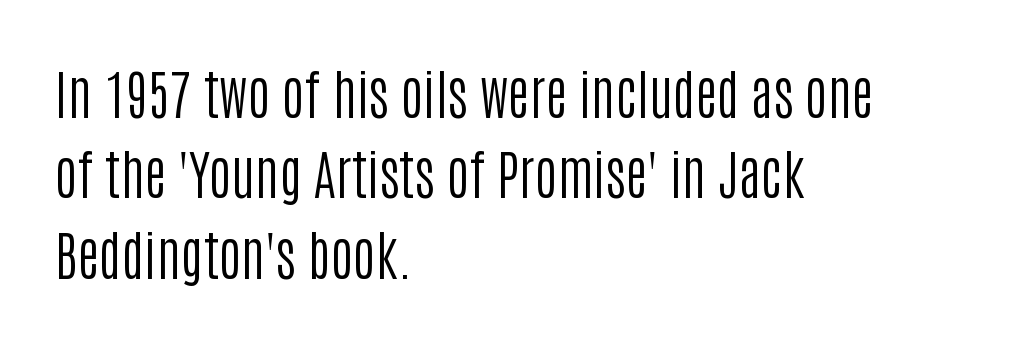
{"serif": "no", "italic": "no", "bold": "no", "weight": "regular", "width": "condensed", "stroke_contrast": "low", "x_height": "large", "monospaced": "no", "underline": "no", "align": "left", "line_spacing": "normal", "line_spacing_ratio": 1.49, "letter_spacing": "normal", "letter_spacing_em": 0.0, "glyph_px": 54}
